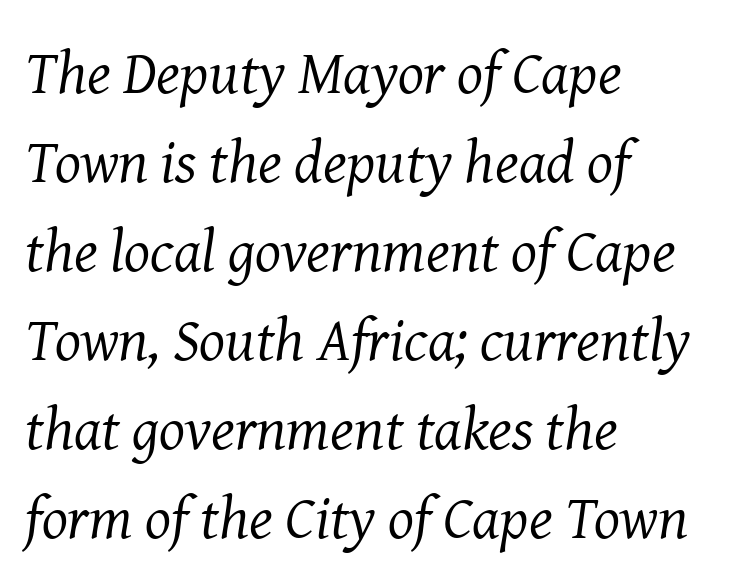
{"serif": "yes", "italic": "yes", "lean": "right", "slant_degrees": 8, "bold": "no", "weight": "regular", "width": "normal", "stroke_contrast": "medium", "x_height": "medium", "monospaced": "no", "underline": "no", "align": "left", "line_spacing": "normal", "line_spacing_ratio": 1.46, "letter_spacing": "normal", "letter_spacing_em": 0.0, "glyph_px": 61}
